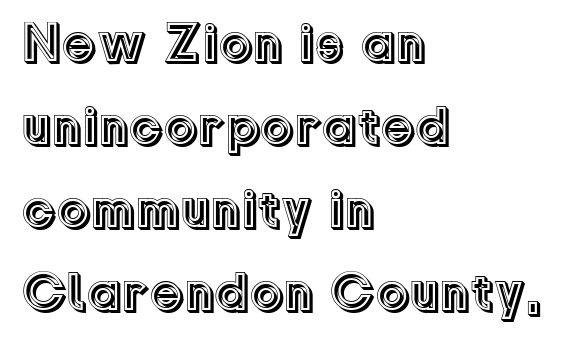
The image shows 54 px text type, upright; set left-aligned, normal line spacing (1.54x), normal letter spacing, not underlined; a medium x-height.
